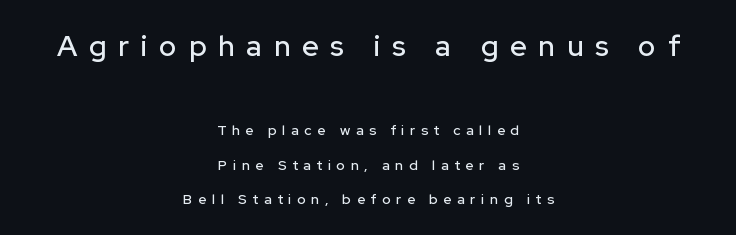
Q: Is the text italic (slanted)? A: No, it is upright.
Q: Is the typeface a serif or a sans-serif typeface? A: Sans-serif.
Q: Is the text underlined? A: No.
Q: How is the paragraph aligned? A: Centered.
Q: Is the spacing between letters normal or unusually wide? A: Unusually wide.
Q: Is the spacing between lines tight, normal or loose? A: Loose.
Q: Which block of text is set in a larger size, the first (top) or the second (bottom)? A: The first (top) one.
Q: Width (condensed, normal, or wide)? A: Normal.
Q: Stroke contrast? A: Low.
Q: x-height? A: Medium.
Q: Monospaced? A: No.
